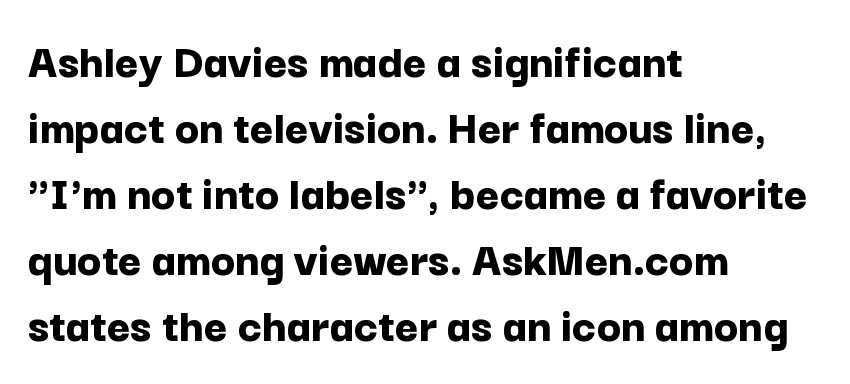
The paragraph has a hard left edge and a soft right edge. You could not count columns in this text — the font is proportionally spaced. Notice how the stems are strictly vertical — no italics here. The rows are spaced the way most documents space them.
